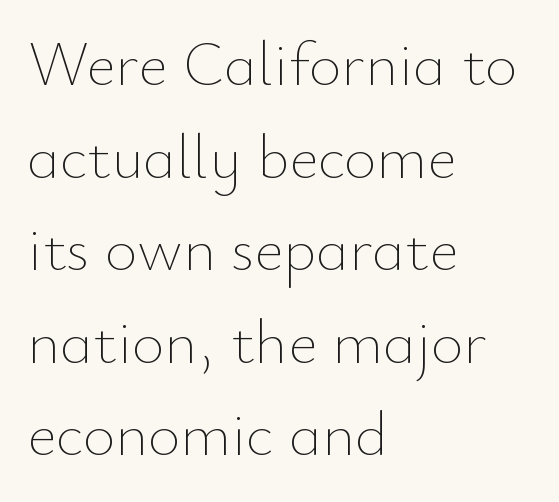
{"italic": "no", "bold": "no", "weight": "thin", "width": "normal", "stroke_contrast": "low", "x_height": "small", "monospaced": "no", "underline": "no", "align": "left", "line_spacing": "normal", "line_spacing_ratio": 1.47, "letter_spacing": "normal", "letter_spacing_em": 0.0, "glyph_px": 63}
